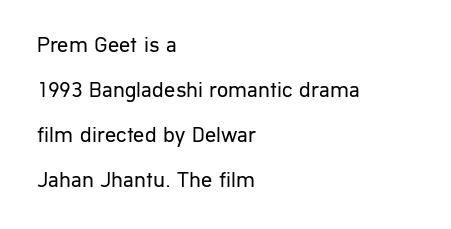
This rendering uses left alignment, leaving the right contour irregular. Tall strokes in this sample are plumb rather than angled. Standard letterfit; no display-style spreading of the glyphs. The leading is generous, giving the passage an open texture. This rendering features lettering with no underline.
